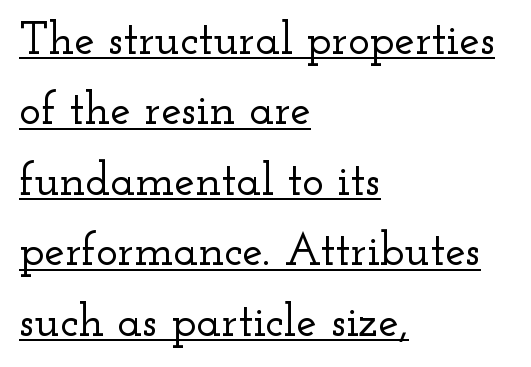
A typesetter would label this face a serif. Decoration check: the copy is underlined. No italicization has been applied; the sample stays upright. Leftover space on each line is placed entirely after the last word.
